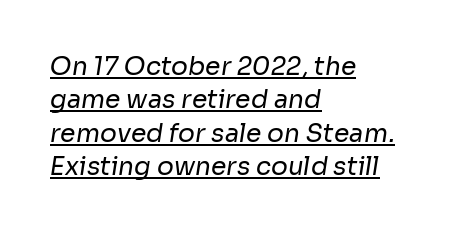
{"bold": "no", "underline": "yes", "align": "left", "line_spacing": "normal", "line_spacing_ratio": 1.34, "letter_spacing": "normal", "letter_spacing_em": 0.0, "glyph_px": 25}
